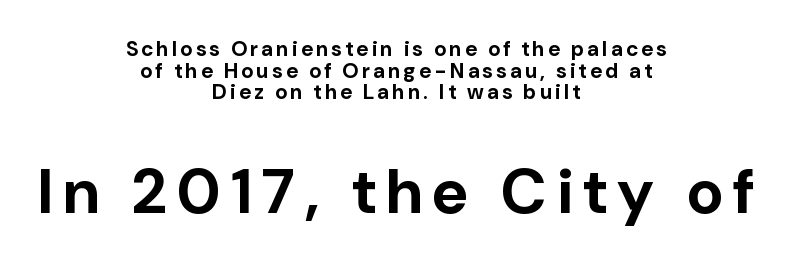
The image shows 63 px bold sans-serif type, upright; set centered, tight line spacing (1.03x), not underlined; the second (bottom) block is 3.0x larger; low stroke contrast and a medium x-height.
